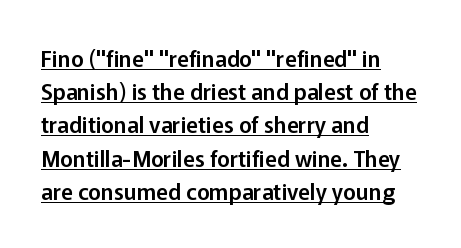
The image shows 22 px text type, upright; set left-aligned, normal line spacing (1.51x), normal letter spacing, underlined.
